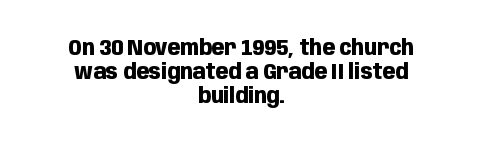
Pretty heavy lettering here — definitely bold. The passage shown is not underscored anywhere. No italicization has been applied; the sample stays upright. Leading: reduced. The letterforms sit shoulder to shoulder at normal distance. Horizontal alignment here is central, giving a formal, balanced look.
